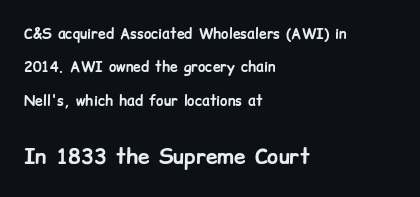
The lines in this sample share a left origin and differ only in where they stop. Does the lettering tilt? It doesn't — this is upright. Type without underlining. How heavy is the stroke? Heavy — this is a bold.
